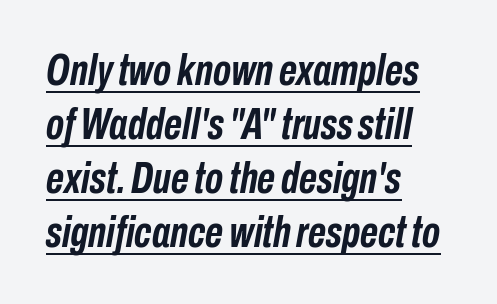
{"italic": "yes", "lean": "right", "slant_degrees": 10, "bold": "yes", "weight": "semibold", "width": "condensed", "stroke_contrast": "low", "x_height": "medium", "monospaced": "no", "underline": "yes", "align": "left", "line_spacing_ratio": 1.23, "letter_spacing": "normal", "letter_spacing_em": 0.0, "glyph_px": 44}
